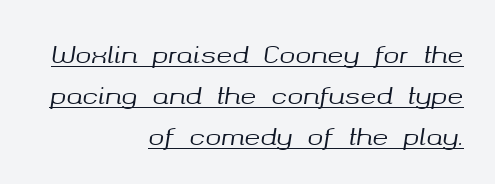
Q: Is the text italic (slanted)? A: Yes, it leans right by about 8 degrees.
Q: Is the text underlined? A: Yes.
Q: How is the paragraph aligned? A: Right-aligned.
Q: Is the spacing between letters normal or unusually wide? A: Normal.
Q: Is the spacing between lines tight, normal or loose? A: Normal.
